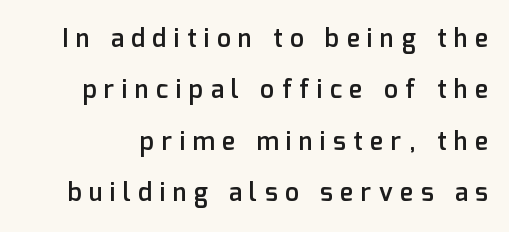
Q: Is the text bold? A: Semi-bold.
Q: Is the text italic (slanted)? A: No, it is upright.
Q: Is the text underlined? A: No.
Q: Is the spacing between letters normal or unusually wide? A: Unusually wide.
Q: Is the spacing between lines tight, normal or loose? A: Loose.
